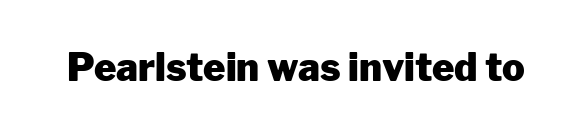
The image shows 38 px heavy sans-serif type, upright; set normal letter spacing, not underlined; low stroke contrast and a medium x-height.
